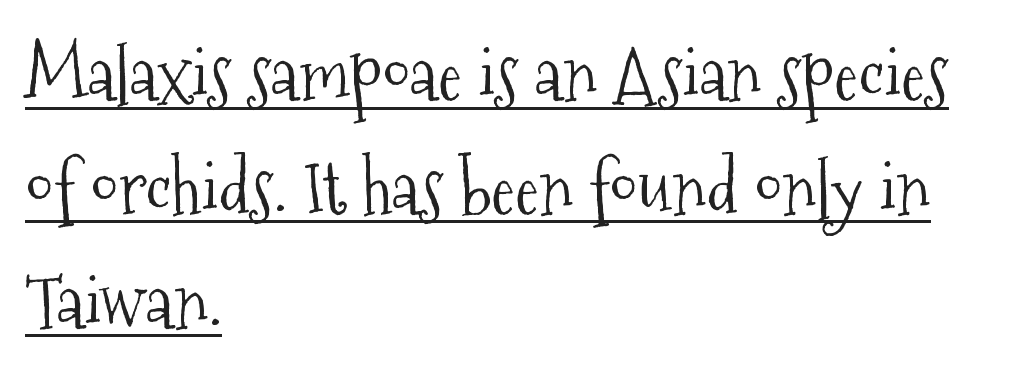
{"serif": "yes", "italic": "no", "bold": "no", "weight": "light", "width": "condensed", "stroke_contrast": "medium", "x_height": "medium", "monospaced": "no", "underline": "yes", "align": "left", "line_spacing": "normal", "line_spacing_ratio": 1.58, "letter_spacing": "normal", "letter_spacing_em": 0.0, "glyph_px": 72}
